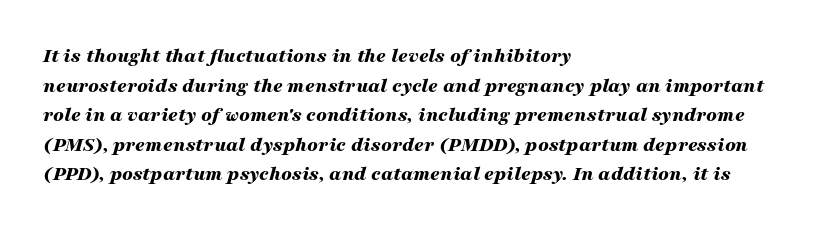
These lines sit exactly where default settings would place them. The text block is weighted toward the left margin, trailing off unevenly rightward. This sample uses an oblique cut, with every glyph tilted off the vertical. Default kerning and tracking; the words read as compact shapes. The strip under each line holds only bare page. Typesetter's note: full bold, strokes at maximum text heaviness.
